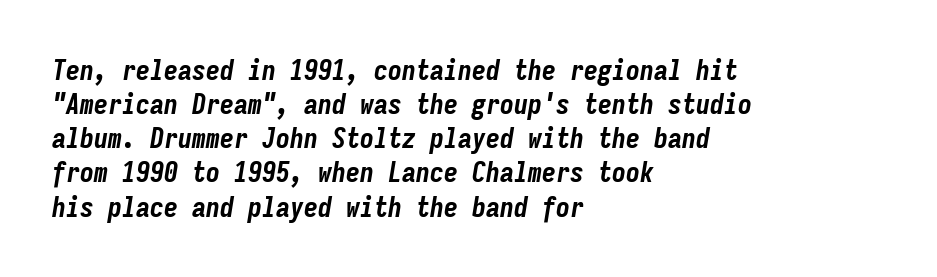
Each word holds together tightly as a unit, with standard inter-letter gaps. Strokes here are thick enough to call this a true bold. This sample uses an oblique cut, with every glyph tilted off the vertical. The lines are quadded left. The passage shown is typed in a monospace face where columns stay perfectly aligned.
